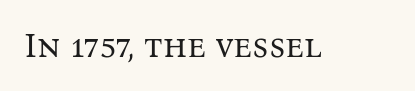
The image shows 35 px regular-weight serif type, upright; set normal letter spacing, not underlined; medium stroke contrast and a medium x-height.
